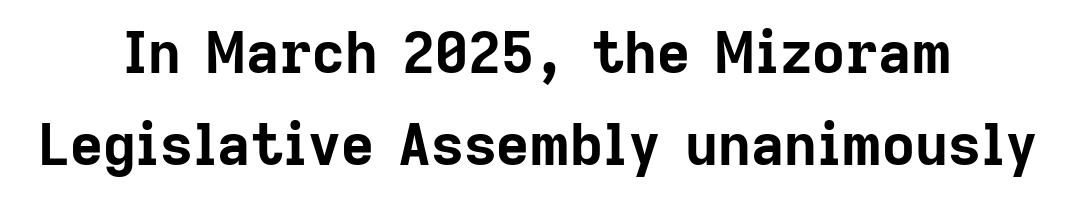
{"serif": "no", "italic": "no", "bold": "yes", "weight": "bold", "width": "normal", "stroke_contrast": "low", "x_height": "medium", "monospaced": "no", "underline": "no", "align": "center", "line_spacing": "normal", "line_spacing_ratio": 1.62, "letter_spacing": "normal", "letter_spacing_em": 0.0, "glyph_px": 57}
